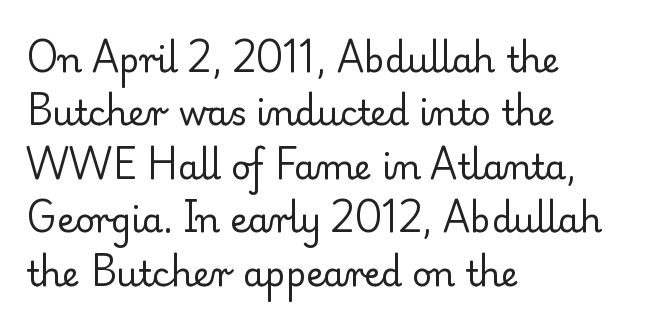
The image shows 34 px regular-weight serif type, upright; set left-aligned, normal line spacing (1.57x), normal letter spacing, not underlined; low stroke contrast and a small x-height.
